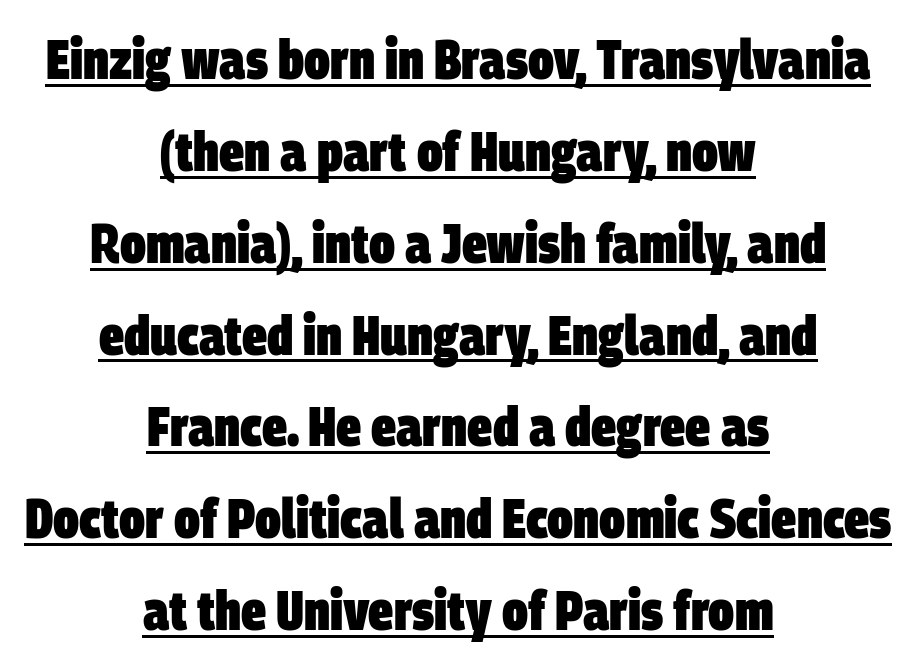
The image shows 56 px heavy, condensed sans-serif type; set centered, normal line spacing (1.64x), normal letter spacing, underlined; low stroke contrast and a large x-height.
